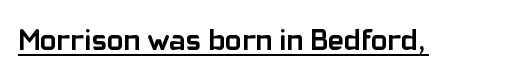
The image shows 31 px semibold sans-serif type, upright; set normal letter spacing, underlined; low stroke contrast and a medium x-height.
